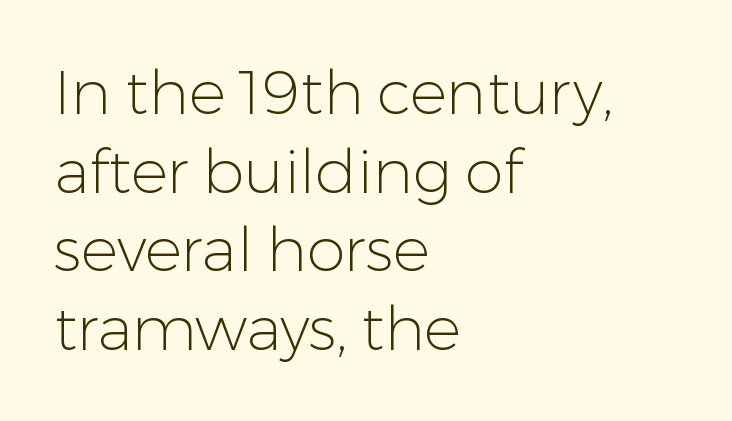
The image shows 62 px light sans-serif type, upright; set left-aligned, normal line spacing (1.27x), normal letter spacing, not underlined; low stroke contrast and a medium x-height.
